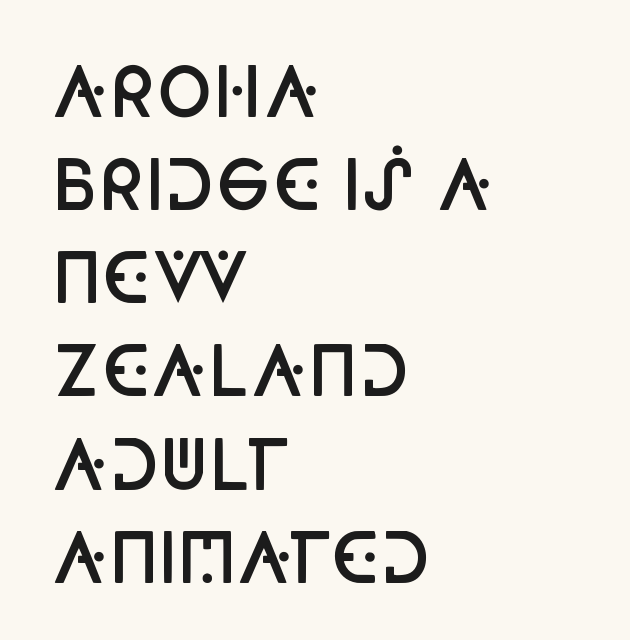
The image shows 67 px semibold, condensed sans-serif type, upright; set left-aligned, normal line spacing (1.39x), normal letter spacing, not underlined; low stroke contrast and a large x-height.
